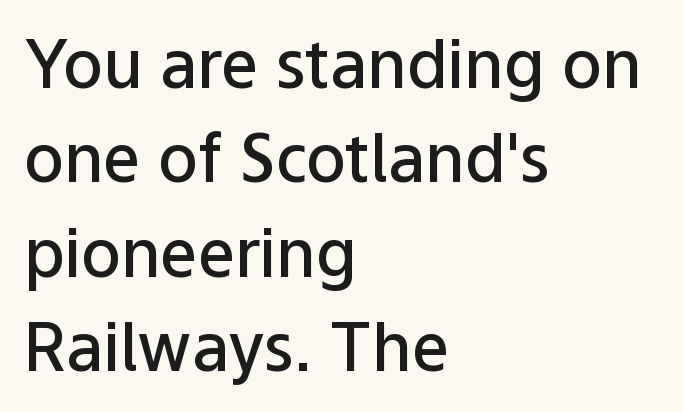
{"serif": "no", "italic": "no", "bold": "semi", "weight": "semibold", "width": "normal", "stroke_contrast": "low", "x_height": "medium", "monospaced": "no", "underline": "no", "align": "left", "line_spacing": "normal", "line_spacing_ratio": 1.43, "letter_spacing": "normal", "letter_spacing_em": 0.0, "glyph_px": 66}
